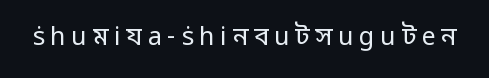
Q: Is the text bold? A: No.
Q: Is the text italic (slanted)? A: No, it is upright.
Q: Is the text underlined? A: No.
Q: Is the spacing between letters normal or unusually wide? A: Unusually wide.
